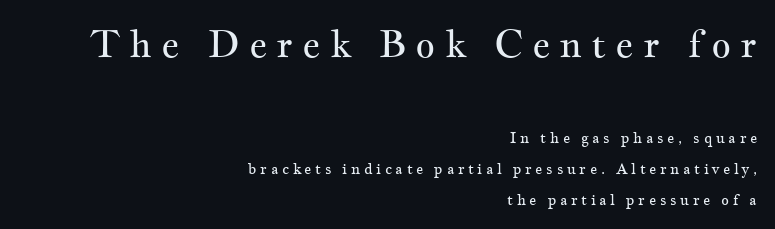
{"serif": "yes", "italic": "no", "bold": "no", "weight": "regular", "width": "wide", "stroke_contrast": "medium", "x_height": "small", "monospaced": "no", "underline": "no", "align": "right", "line_spacing": "loose", "line_spacing_ratio": 2.07, "letter_spacing": "wide", "letter_spacing_em": 0.24, "larger_block": "first", "size_ratio": 2.53, "glyph_px": 38}
